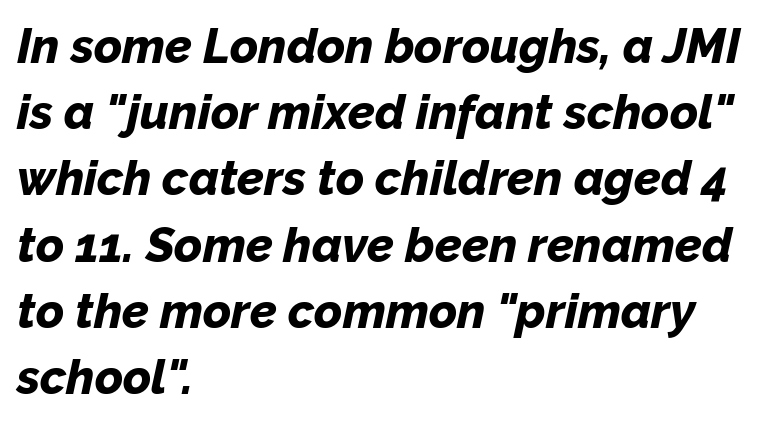
Looks like regular typesetting: each glyph gets only the width it needs. This sample keeps an unexceptional amount of space between lines. Is the type slanted? Yes — the strokes lean at a clear angle. The text block is weighted toward the left margin, trailing off unevenly rightward. The foot of each line stays bare and open. These lines keep a tight, regular rhythm from letter to letter.
